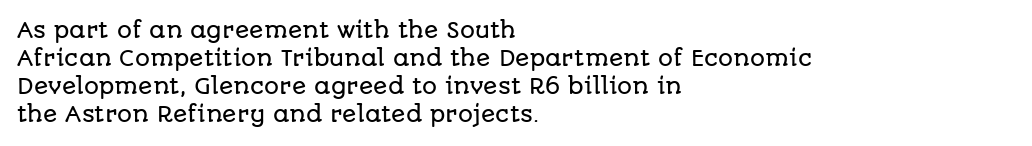
The image shows 21 px text type, upright; set left-aligned, normal line spacing (1.34x), normal letter spacing, not underlined.
